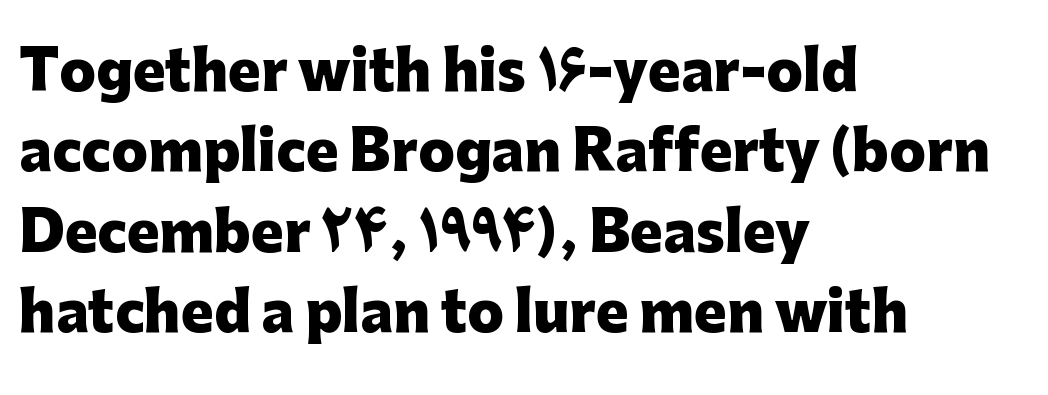
Q: Is the text bold? A: Yes.
Q: Is the text italic (slanted)? A: No, it is upright.
Q: Is the typeface a serif or a sans-serif typeface? A: Sans-serif.
Q: Is the text underlined? A: No.
Q: How is the paragraph aligned? A: Left-aligned.
Q: Is the spacing between letters normal or unusually wide? A: Normal.
Q: Is the spacing between lines tight, normal or loose? A: Normal.
Q: Width (condensed, normal, or wide)? A: Normal.
Q: Stroke contrast? A: Low.
Q: x-height? A: Medium.
Q: Monospaced? A: No.
